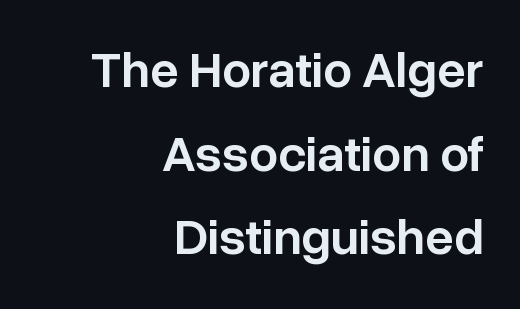
Is the type bold? Partly — it's a semibold, heavier than regular but not fully bold. Nothing sits at the stroke ends, so this counts as sans-serif. Vertical spacing — default. Rule under the text: the space is simply empty. Caption: multi-line text, flush right, ragged left. Posture: vertical.
